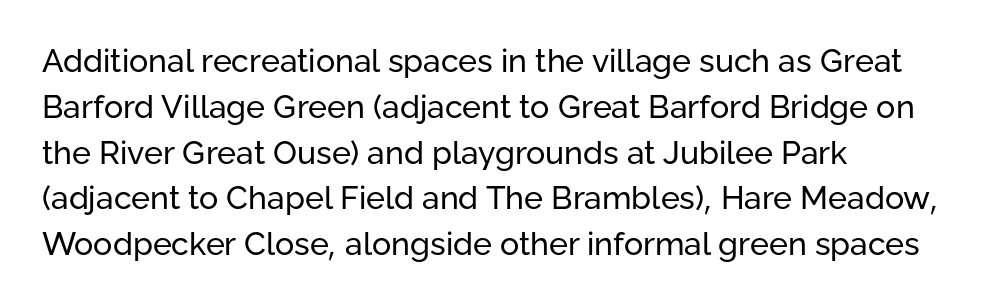
{"serif": "no", "italic": "no", "bold": "no", "weight": "regular", "width": "normal", "stroke_contrast": "low", "x_height": "medium", "monospaced": "no", "underline": "no", "align": "left", "line_spacing": "normal", "line_spacing_ratio": 1.43, "letter_spacing": "normal", "letter_spacing_em": 0.0, "glyph_px": 32}
